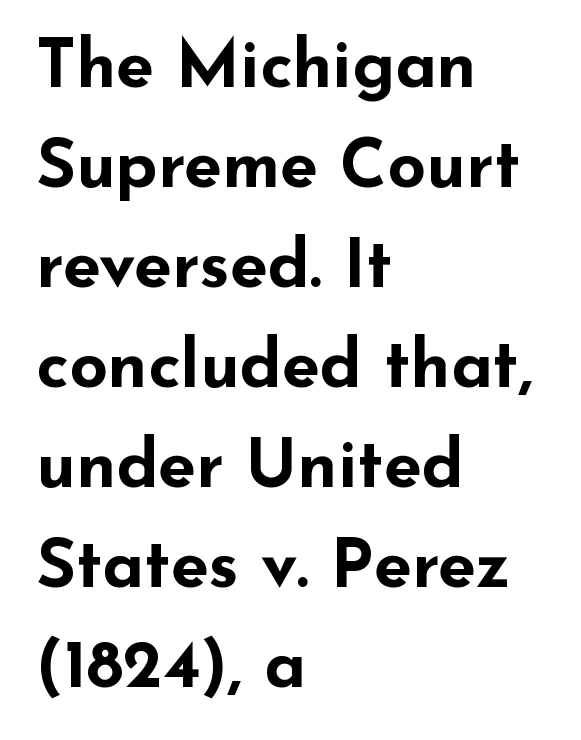
{"serif": "no", "italic": "no", "bold": "yes", "weight": "bold", "width": "wide", "stroke_contrast": "low", "x_height": "small", "monospaced": "no", "underline": "no", "align": "left", "line_spacing": "normal", "line_spacing_ratio": 1.47, "letter_spacing": "normal", "letter_spacing_em": 0.0, "glyph_px": 68}
